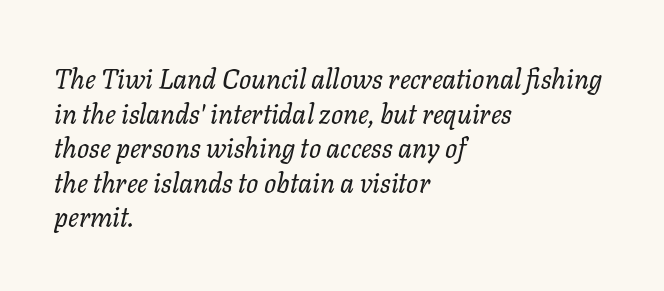
The image shows 27 px text type, italic (leaning right); set left-aligned, normal line spacing (1.28x), normal letter spacing, not underlined.
